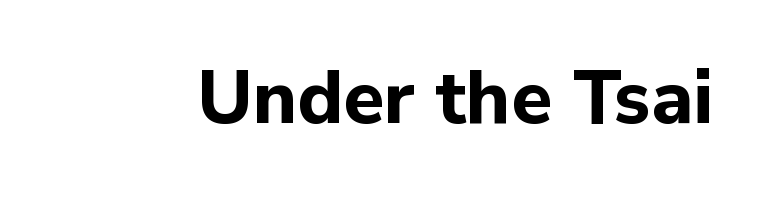
The image shows 75 px bold sans-serif type, upright; set normal letter spacing, not underlined; low stroke contrast and a medium x-height.
